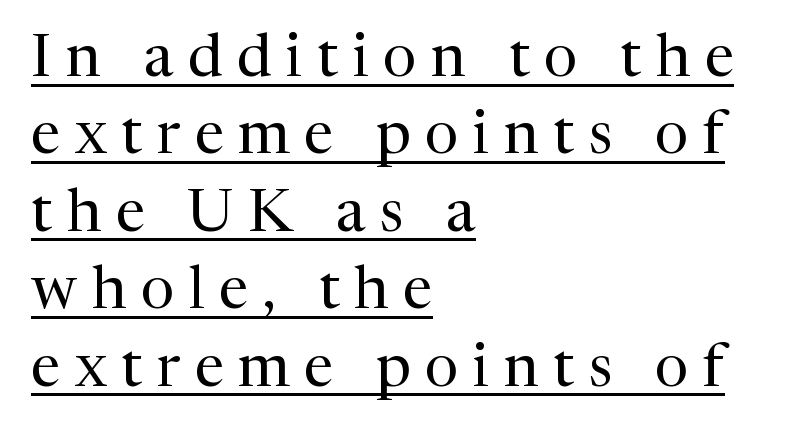
Nope, not italic — everything's standing straight. The face used here appears with an underline applied. The weight tops out at a normal text grade. There is plenty of visible air inserted between adjacent glyphs.
